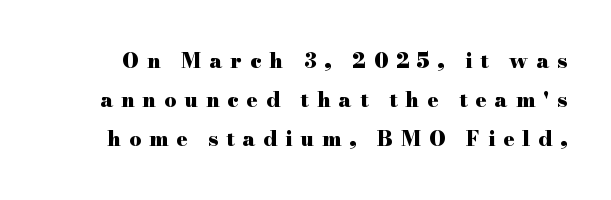
Typesetter's note: full bold, strokes at maximum text heaviness. This is the regular roman posture of the typeface. Has an underline been added? It has not. The letters are spread apart with noticeably loose tracking.
